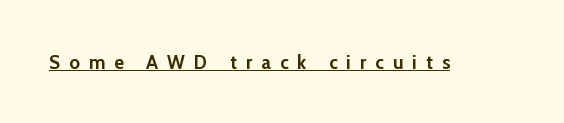
The image shows 20 px bold type, upright; set unusually wide letter spacing (+0.46 em), underlined.
